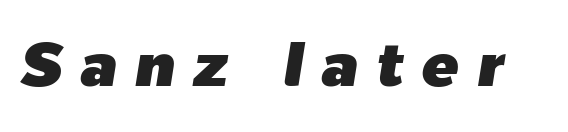
{"italic": "yes", "lean": "right", "slant_degrees": 9, "width": "normal", "stroke_contrast": "low", "x_height": "medium", "monospaced": "no", "underline": "no", "letter_spacing": "wide", "letter_spacing_em": 0.29, "glyph_px": 62}
